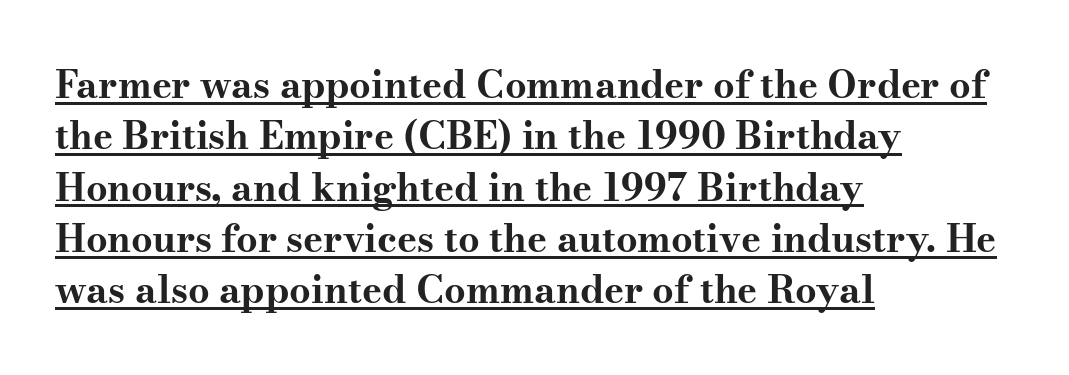
Q: Is the text bold? A: Yes.
Q: Is the text italic (slanted)? A: No, it is upright.
Q: Is the typeface a serif or a sans-serif typeface? A: Serif.
Q: Is the text underlined? A: Yes.
Q: How is the paragraph aligned? A: Left-aligned.
Q: Is the spacing between letters normal or unusually wide? A: Normal.
Q: Is the spacing between lines tight, normal or loose? A: Normal.
Q: Width (condensed, normal, or wide)? A: Wide.
Q: Stroke contrast? A: Medium.
Q: x-height? A: Small.
Q: Monospaced? A: No.
